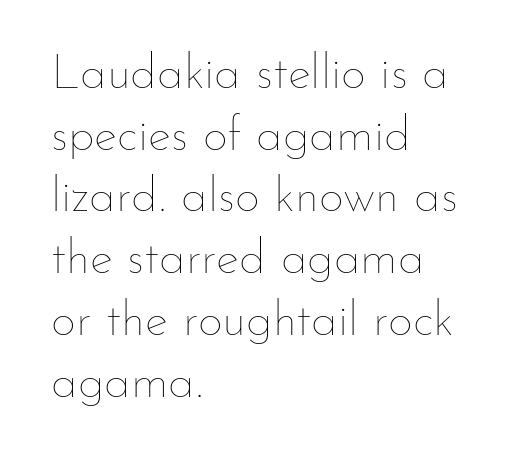
Q: Is the text bold? A: No.
Q: Is the text italic (slanted)? A: No, it is upright.
Q: Is the text underlined? A: No.
Q: How is the paragraph aligned? A: Left-aligned.
Q: Is the spacing between letters normal or unusually wide? A: Normal.
Q: Is the spacing between lines tight, normal or loose? A: Normal.
Q: Width (condensed, normal, or wide)? A: Normal.
Q: Stroke contrast? A: Low.
Q: x-height? A: Small.
Q: Monospaced? A: No.
